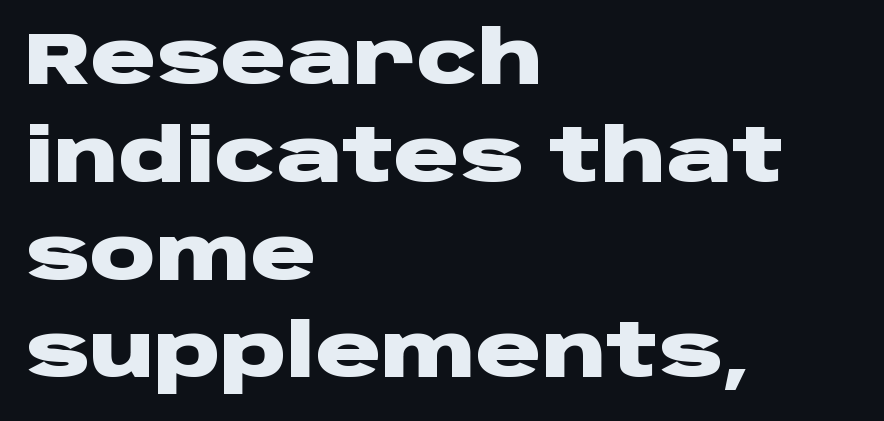
{"serif": "no", "italic": "no", "bold": "yes", "weight": "heavy", "width": "wide", "stroke_contrast": "low", "x_height": "large", "monospaced": "no", "underline": "no", "align": "left", "line_spacing": "normal", "line_spacing_ratio": 1.34, "letter_spacing": "normal", "letter_spacing_em": 0.0, "glyph_px": 73}
